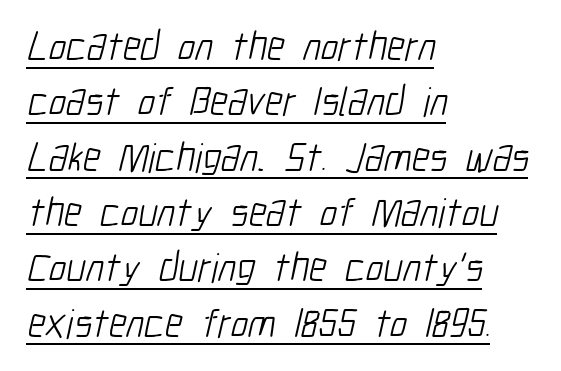
Q: Is the text bold? A: No.
Q: Is the typeface a serif or a sans-serif typeface? A: Sans-serif.
Q: Is the text underlined? A: Yes.
Q: How is the paragraph aligned? A: Left-aligned.
Q: Is the spacing between letters normal or unusually wide? A: Normal.
Q: Is the spacing between lines tight, normal or loose? A: Normal.
Q: Width (condensed, normal, or wide)? A: Condensed.
Q: Stroke contrast? A: Low.
Q: x-height? A: Medium.
Q: Monospaced? A: No.
